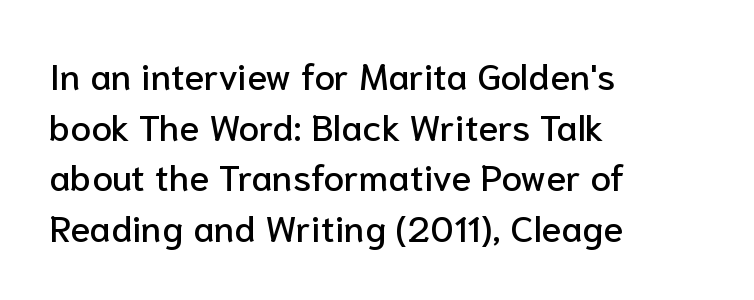
Q: Is the text italic (slanted)? A: No, it is upright.
Q: Is the typeface a serif or a sans-serif typeface? A: Sans-serif.
Q: Is the text underlined? A: No.
Q: How is the paragraph aligned? A: Left-aligned.
Q: Is the spacing between letters normal or unusually wide? A: Normal.
Q: Is the spacing between lines tight, normal or loose? A: Normal.
Q: Width (condensed, normal, or wide)? A: Normal.
Q: Stroke contrast? A: Low.
Q: x-height? A: Medium.
Q: Monospaced? A: No.
